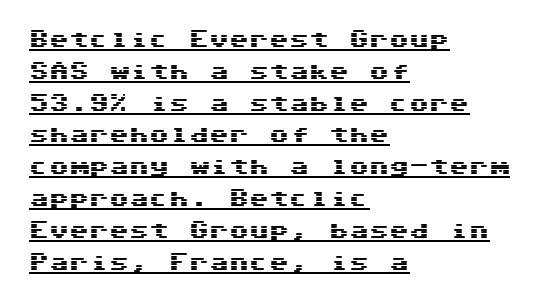
{"italic": "no", "underline": "yes", "align": "left", "line_spacing": "normal", "line_spacing_ratio": 1.59, "letter_spacing": "normal", "letter_spacing_em": 0.0, "glyph_px": 20}
